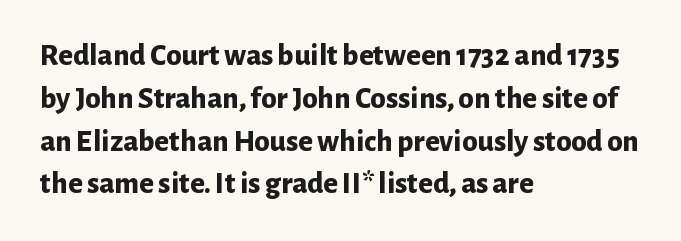
Here the designer chose a conventional face with non-uniform glyph widths. Normally led — the rows are evenly, conventionally spaced. These lines stack with their left ends in a neat column. The letters stand straight up with perfectly vertical stems. This sample uses plain, unmodified letter spacing. The glyphs are unaccompanied by any horizontal stroke below them.
